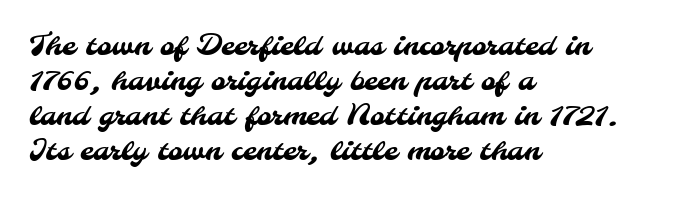
Q: Is the typeface a serif or a sans-serif typeface? A: Sans-serif.
Q: Is the text underlined? A: No.
Q: How is the paragraph aligned? A: Left-aligned.
Q: Is the spacing between letters normal or unusually wide? A: Normal.
Q: Is the spacing between lines tight, normal or loose? A: Normal.
Q: Width (condensed, normal, or wide)? A: Normal.
Q: Stroke contrast? A: Medium.
Q: x-height? A: Small.
Q: Monospaced? A: No.
